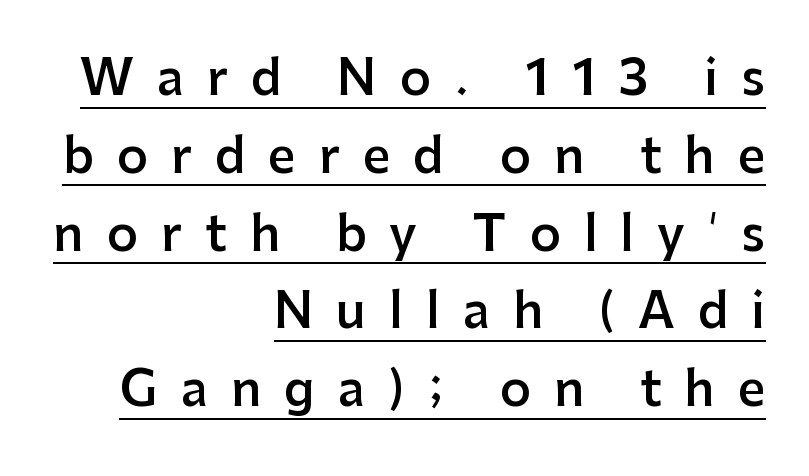
{"serif": "no", "italic": "no", "bold": "semi", "weight": "semibold", "width": "normal", "stroke_contrast": "low", "x_height": "medium", "monospaced": "no", "underline": "yes", "align": "right", "line_spacing": "normal", "line_spacing_ratio": 1.62, "letter_spacing": "wide", "letter_spacing_em": 0.48, "glyph_px": 48}
